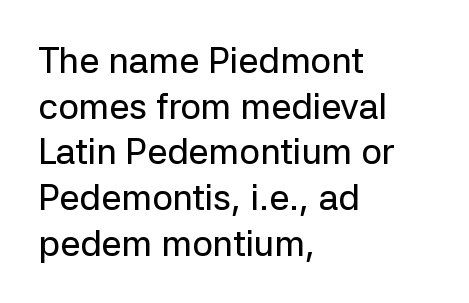
Q: Is the text italic (slanted)? A: No, it is upright.
Q: Is the typeface a serif or a sans-serif typeface? A: Sans-serif.
Q: Is the text underlined? A: No.
Q: How is the paragraph aligned? A: Left-aligned.
Q: Is the spacing between letters normal or unusually wide? A: Normal.
Q: Is the spacing between lines tight, normal or loose? A: Normal.
Q: Width (condensed, normal, or wide)? A: Normal.
Q: Stroke contrast? A: Low.
Q: x-height? A: Medium.
Q: Monospaced? A: No.
